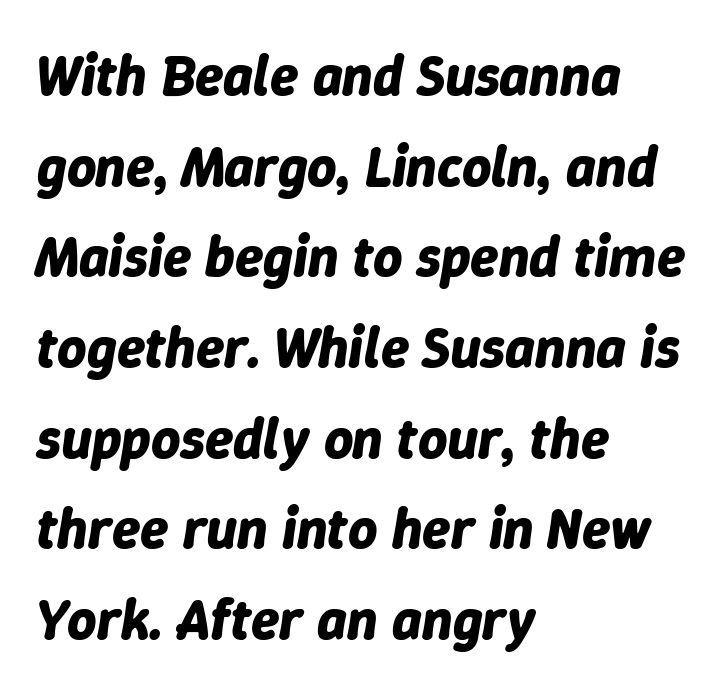
The image shows 57 px bold type, italic (leaning right); set left-aligned, normal line spacing (1.59x), normal letter spacing, not underlined; low stroke contrast and a medium x-height.
